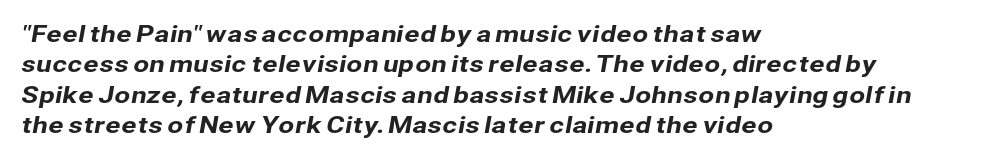
Q: Is the text underlined? A: No.
Q: How is the paragraph aligned? A: Left-aligned.
Q: Is the spacing between letters normal or unusually wide? A: Normal.
Q: Is the spacing between lines tight, normal or loose? A: Normal.
